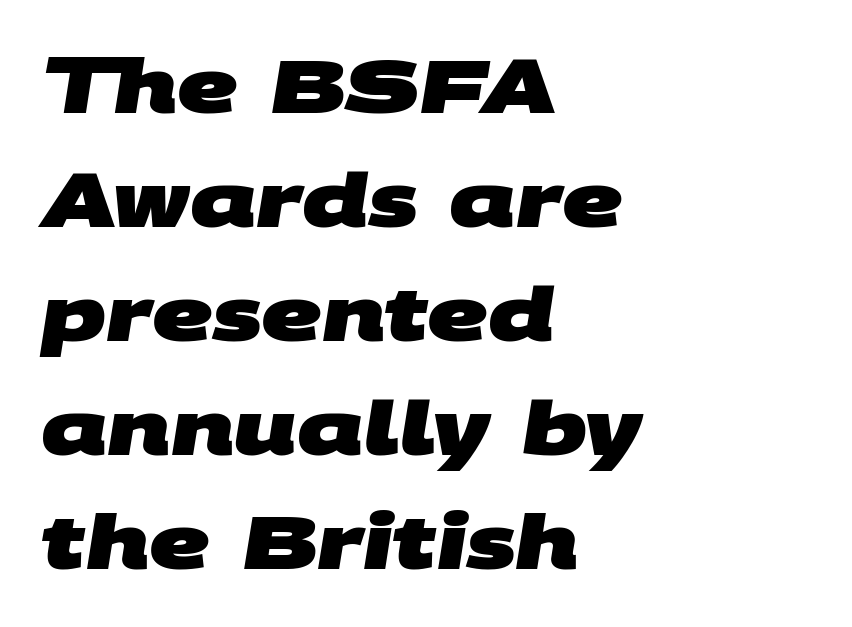
{"serif": "no", "bold": "yes", "weight": "heavy", "width": "wide", "stroke_contrast": "medium", "x_height": "large", "monospaced": "no", "underline": "no", "align": "left", "line_spacing": "normal", "line_spacing_ratio": 1.54, "letter_spacing": "normal", "letter_spacing_em": 0.0, "glyph_px": 74}
